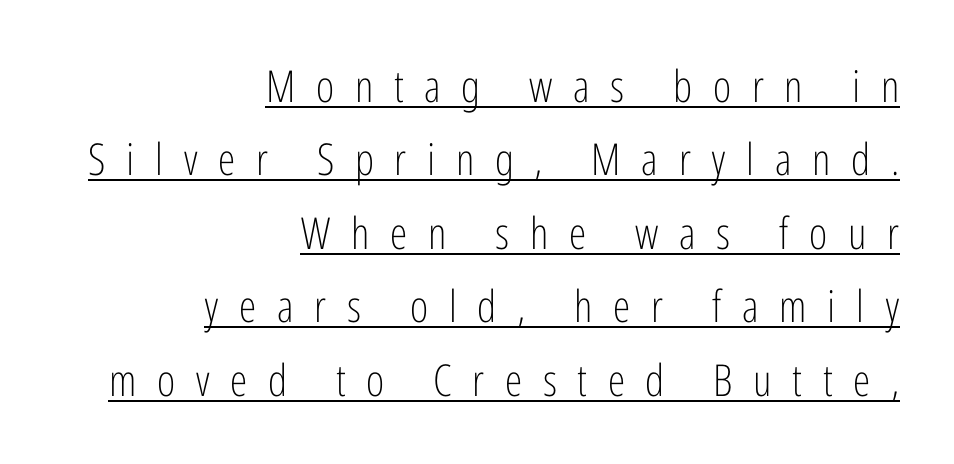
{"serif": "no", "italic": "no", "bold": "no", "weight": "light", "width": "condensed", "stroke_contrast": "low", "x_height": "medium", "monospaced": "no", "underline": "yes", "align": "right", "line_spacing": "normal", "line_spacing_ratio": 1.67, "letter_spacing": "wide", "letter_spacing_em": 0.47, "glyph_px": 44}
